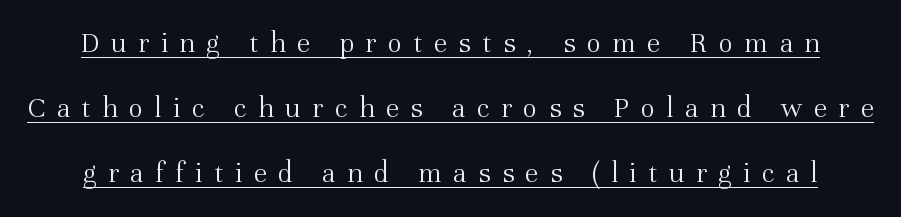
Every character sits straight up, as roman type does. Regarding leading, the lines here are spaced well apart. The letters look calm and open, with moderate or lighter stems. The rendering inserts visible extra space after every character.
